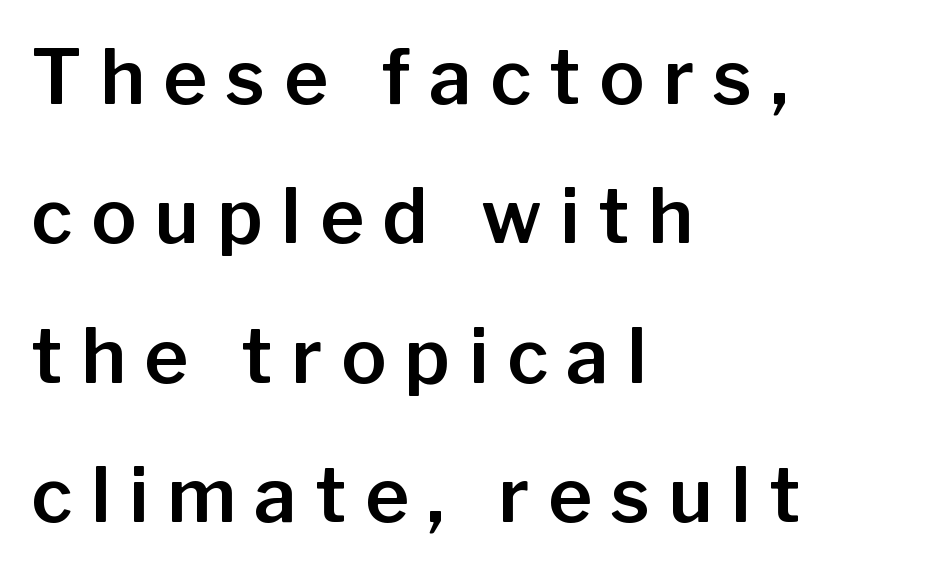
{"serif": "no", "italic": "no", "width": "normal", "stroke_contrast": "low", "x_height": "medium", "monospaced": "no", "underline": "no", "align": "left", "line_spacing_ratio": 1.86, "letter_spacing": "wide", "letter_spacing_em": 0.25, "glyph_px": 75}
